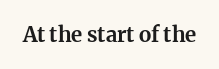
Q: Is the text bold? A: Yes.
Q: Is the text italic (slanted)? A: No, it is upright.
Q: Is the text underlined? A: No.
Q: Is the spacing between letters normal or unusually wide? A: Normal.
